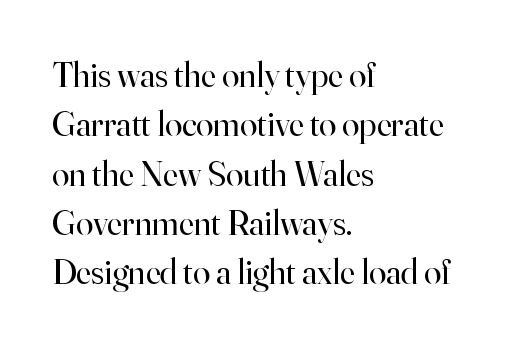
The image shows 35 px regular-weight serif type, upright; set left-aligned, normal line spacing (1.41x), normal letter spacing, not underlined; high stroke contrast and a small x-height.
